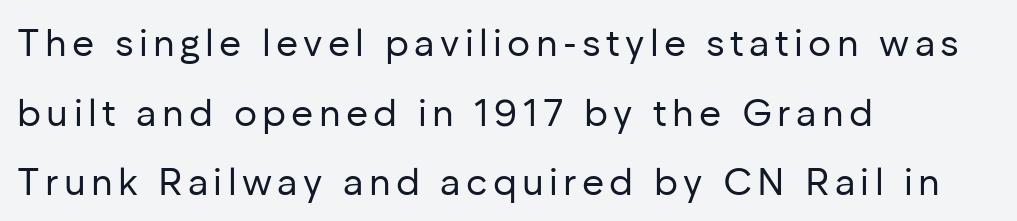
Q: Is the text bold? A: No.
Q: Is the text italic (slanted)? A: No, it is upright.
Q: Is the typeface a serif or a sans-serif typeface? A: Sans-serif.
Q: Is the text underlined? A: No.
Q: How is the paragraph aligned? A: Left-aligned.
Q: Width (condensed, normal, or wide)? A: Normal.
Q: Stroke contrast? A: Low.
Q: x-height? A: Medium.
Q: Monospaced? A: No.
